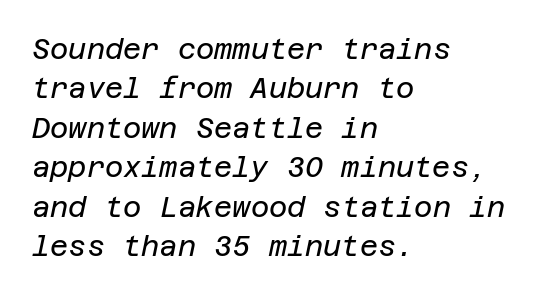
Q: Is the text bold? A: No.
Q: Is the text italic (slanted)? A: Yes, it leans right by about 12 degrees.
Q: Is the text underlined? A: No.
Q: How is the paragraph aligned? A: Left-aligned.
Q: Is the spacing between letters normal or unusually wide? A: Normal.
Q: Is the spacing between lines tight, normal or loose? A: Normal.
Q: Width (condensed, normal, or wide)? A: Normal.
Q: Stroke contrast? A: Low.
Q: x-height? A: Large.
